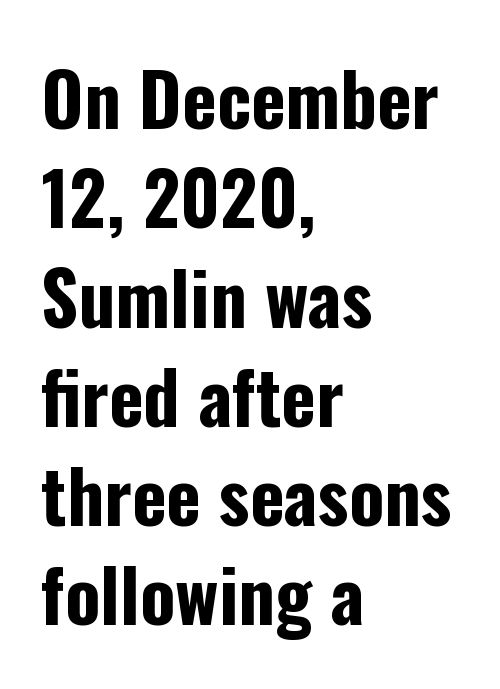
The image shows 73 px bold, condensed sans-serif type, upright; set left-aligned, normal line spacing (1.36x), normal letter spacing, not underlined; low stroke contrast and a medium x-height.
